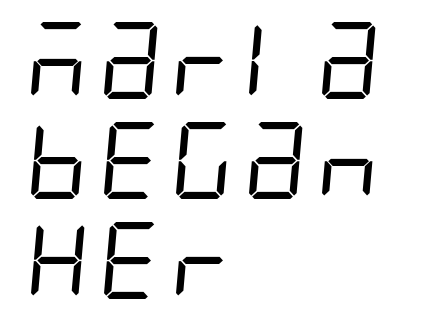
{"serif": "no", "bold": "no", "weight": "regular", "width": "condensed", "stroke_contrast": "low", "x_height": "large", "underline": "no", "align": "left", "line_spacing": "normal", "line_spacing_ratio": 1.3, "letter_spacing": "normal", "letter_spacing_em": 0.0, "glyph_px": 77}
